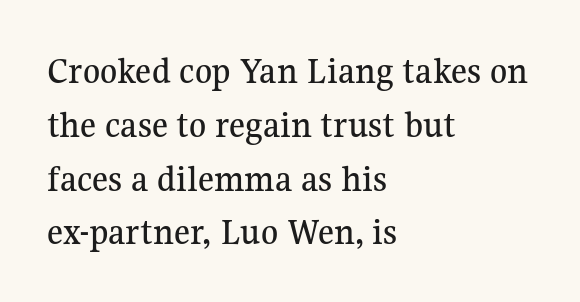
Q: Is the text italic (slanted)? A: No, it is upright.
Q: Is the typeface a serif or a sans-serif typeface? A: Serif.
Q: Is the text underlined? A: No.
Q: How is the paragraph aligned? A: Left-aligned.
Q: Is the spacing between letters normal or unusually wide? A: Normal.
Q: Is the spacing between lines tight, normal or loose? A: Normal.
Q: Width (condensed, normal, or wide)? A: Normal.
Q: Stroke contrast? A: Medium.
Q: x-height? A: Medium.
Q: Monospaced? A: No.
